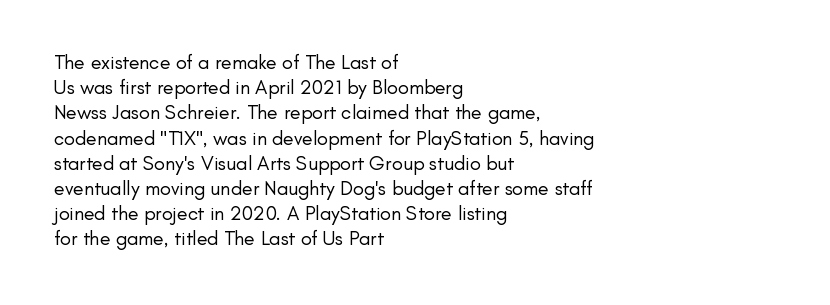
The image shows 20 px text type, upright; set left-aligned, normal line spacing (1.26x), normal letter spacing, not underlined.
